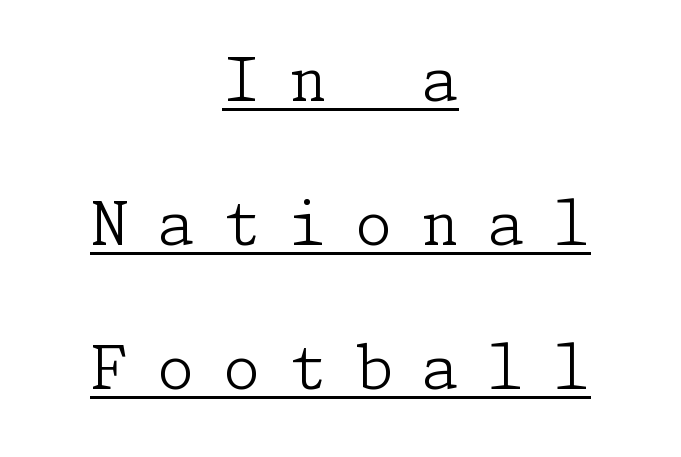
The rag falls on both sides of this text block equally. The letters are spread apart with noticeably loose tracking. Decoration check: the copy is underlined. Nope, not italic — everything's standing straight. Leading is clearly above the norm, producing a sparse column.
